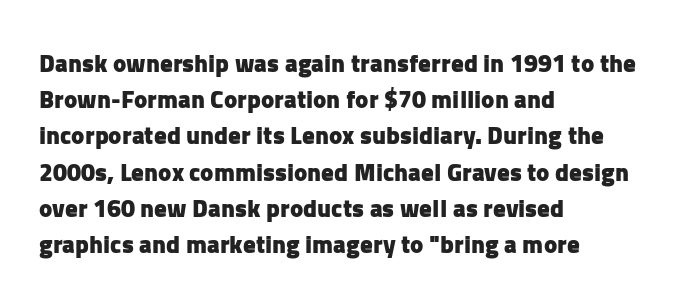
The image shows 25 px bold type, upright; set left-aligned, normal line spacing (1.45x), normal letter spacing, not underlined.
